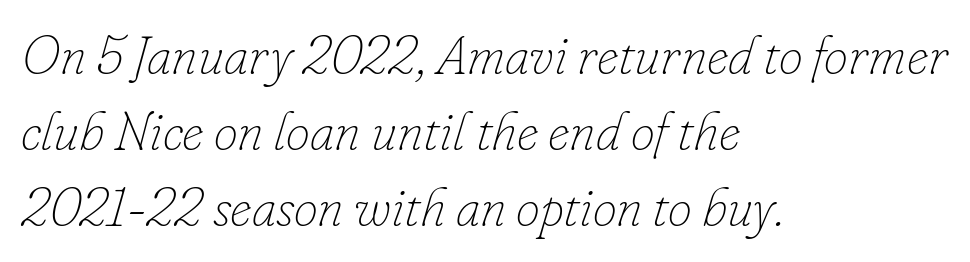
{"italic": "yes", "lean": "right", "slant_degrees": 16, "bold": "no", "weight": "thin", "width": "normal", "stroke_contrast": "low", "x_height": "small", "monospaced": "no", "underline": "no", "align": "left", "line_spacing": "normal", "line_spacing_ratio": 1.41, "letter_spacing": "normal", "letter_spacing_em": 0.0, "glyph_px": 54}
